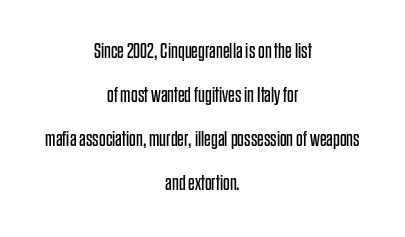
{"italic": "no", "bold": "no", "underline": "no", "align": "center", "line_spacing": "loose", "line_spacing_ratio": 2.1, "letter_spacing": "normal", "letter_spacing_em": 0.0, "glyph_px": 21}
